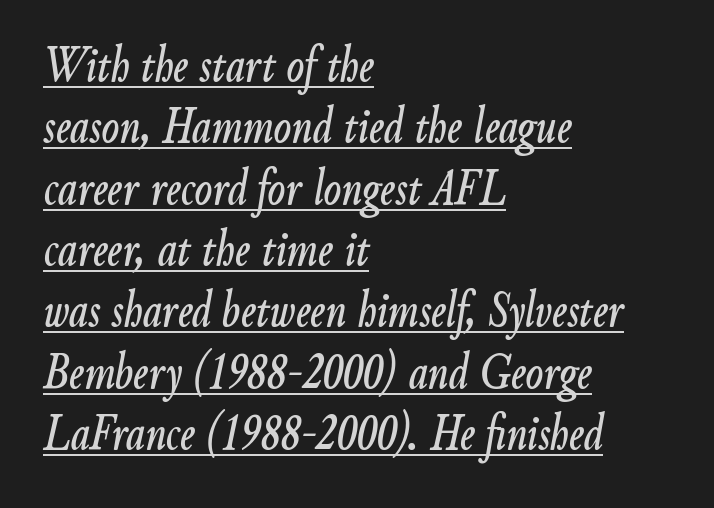
Q: Is the text italic (slanted)? A: Yes, it leans right by about 9 degrees.
Q: Is the text underlined? A: Yes.
Q: How is the paragraph aligned? A: Left-aligned.
Q: Is the spacing between letters normal or unusually wide? A: Normal.
Q: Width (condensed, normal, or wide)? A: Condensed.
Q: Stroke contrast? A: Low.
Q: x-height? A: Small.
Q: Monospaced? A: No.
